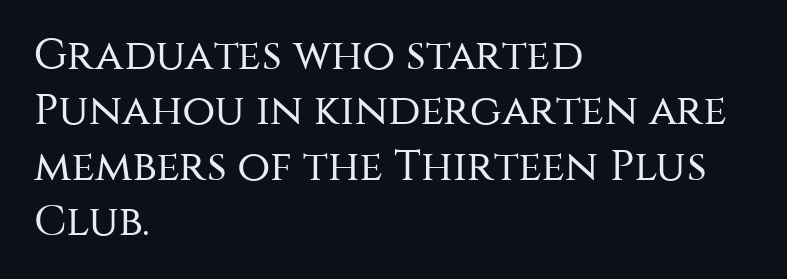
{"serif": "no", "italic": "no", "bold": "no", "weight": "regular", "width": "normal", "stroke_contrast": "medium", "x_height": "large", "monospaced": "no", "underline": "no", "align": "left", "line_spacing": "normal", "line_spacing_ratio": 1.29, "letter_spacing": "normal", "letter_spacing_em": 0.0, "glyph_px": 43}
